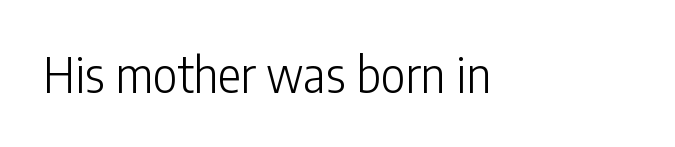
Posture: upright roman. Glance below the letters and you will spot only blank space. Counters stay open thanks to moderate or lighter strokes. Short note: letters normally spaced. The face used here is proportionally spaced, like ordinary book or web type. Does the type have serifs? No, each stem ends abruptly.
